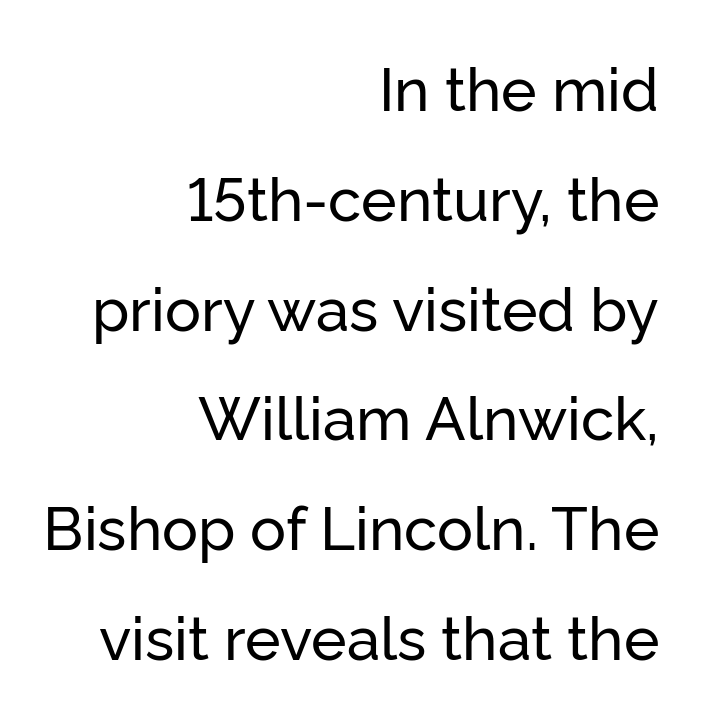
Q: Is the text italic (slanted)? A: No, it is upright.
Q: Is the typeface a serif or a sans-serif typeface? A: Sans-serif.
Q: Is the text underlined? A: No.
Q: How is the paragraph aligned? A: Right-aligned.
Q: Is the spacing between letters normal or unusually wide? A: Normal.
Q: Width (condensed, normal, or wide)? A: Normal.
Q: Stroke contrast? A: Low.
Q: x-height? A: Medium.
Q: Monospaced? A: No.
